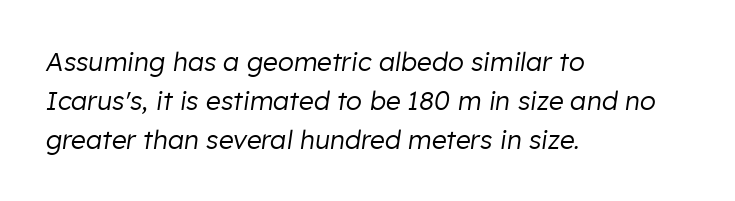
{"italic": "yes", "lean": "right", "slant_degrees": 8, "bold": "no", "underline": "no", "align": "left", "line_spacing": "normal", "line_spacing_ratio": 1.5, "letter_spacing": "normal", "letter_spacing_em": 0.0, "glyph_px": 26}
